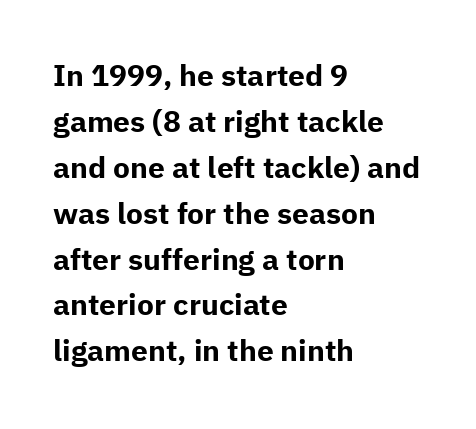
{"serif": "no", "italic": "no", "bold": "yes", "weight": "bold", "width": "normal", "stroke_contrast": "low", "x_height": "medium", "monospaced": "no", "underline": "no", "align": "left", "line_spacing": "normal", "line_spacing_ratio": 1.53, "letter_spacing": "normal", "letter_spacing_em": 0.0, "glyph_px": 30}
